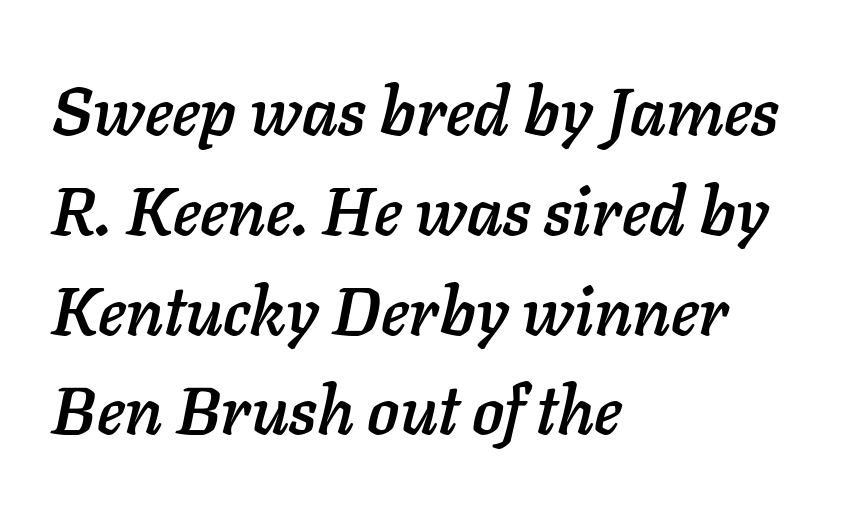
Q: Is the text italic (slanted)? A: Yes, it leans right by about 11 degrees.
Q: Is the text underlined? A: No.
Q: How is the paragraph aligned? A: Left-aligned.
Q: Is the spacing between letters normal or unusually wide? A: Normal.
Q: Is the spacing between lines tight, normal or loose? A: Normal.
Q: Width (condensed, normal, or wide)? A: Normal.
Q: Stroke contrast? A: Low.
Q: x-height? A: Medium.
Q: Monospaced? A: No.
